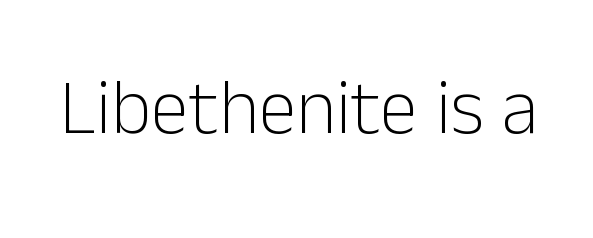
The passage shown has conventional tracking throughout. Each letter keeps its own natural width here, so spacing adapts to shape. Any mark beneath the type? The region is blank. Stroke thickness stays within the range of a standard reading face or lighter. In terms of letterform style, serifs are entirely absent. Nope, not italic — everything's standing straight.
